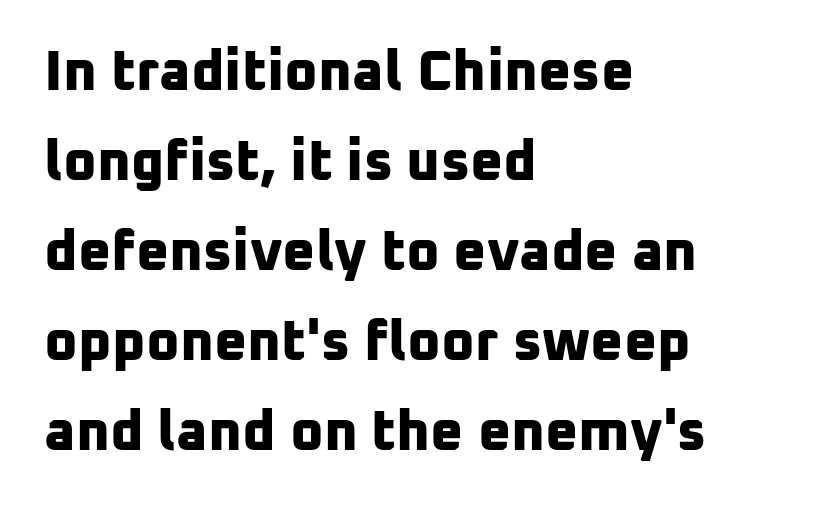
Q: Is the text bold? A: Yes.
Q: Is the typeface a serif or a sans-serif typeface? A: Sans-serif.
Q: Is the text underlined? A: No.
Q: How is the paragraph aligned? A: Left-aligned.
Q: Is the spacing between letters normal or unusually wide? A: Normal.
Q: Is the spacing between lines tight, normal or loose? A: Normal.
Q: Width (condensed, normal, or wide)? A: Normal.
Q: Stroke contrast? A: Low.
Q: x-height? A: Medium.
Q: Monospaced? A: No.
